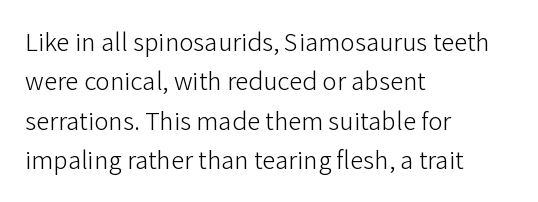
{"italic": "no", "bold": "no", "underline": "no", "align": "left", "line_spacing": "normal", "line_spacing_ratio": 1.46, "letter_spacing": "normal", "letter_spacing_em": 0.0, "glyph_px": 27}
